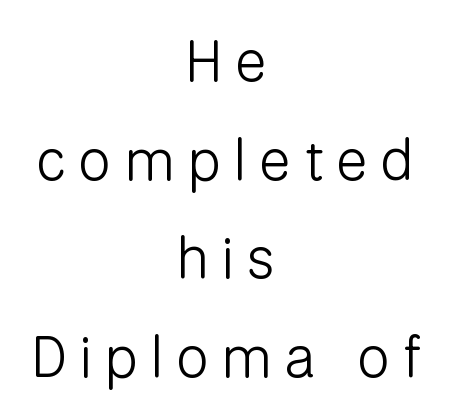
{"serif": "no", "italic": "no", "bold": "no", "weight": "light", "width": "normal", "stroke_contrast": "low", "x_height": "medium", "monospaced": "no", "underline": "no", "align": "center", "line_spacing": "normal", "line_spacing_ratio": 1.7, "letter_spacing": "wide", "letter_spacing_em": 0.23, "glyph_px": 58}
